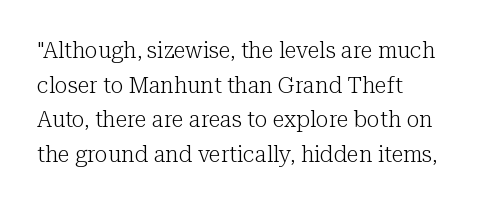
Letters rest on an invisible, unmarked baseline. These glyphs show unthickened strokes, regular width or finer. Horizontal bands of white between lines are of average thickness. The letterforms sit shoulder to shoulder at normal distance. Nope, not italic — everything's standing straight.
